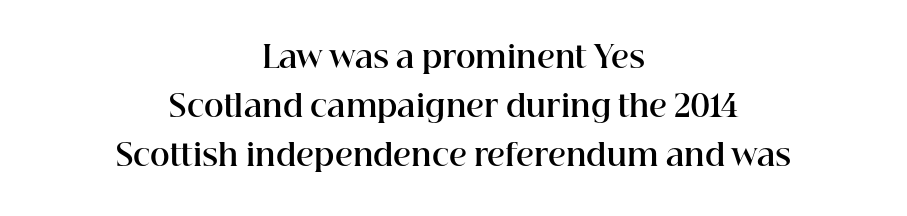
The image shows 30 px bold serif type, upright; set centered, normal line spacing (1.63x), normal letter spacing, not underlined; high stroke contrast and a medium x-height.
